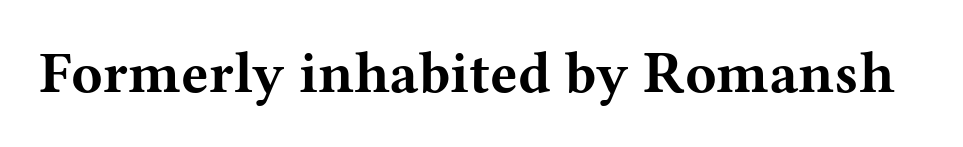
The image shows 58 px bold, wide serif type, upright; set normal letter spacing, not underlined; medium stroke contrast and a medium x-height.
